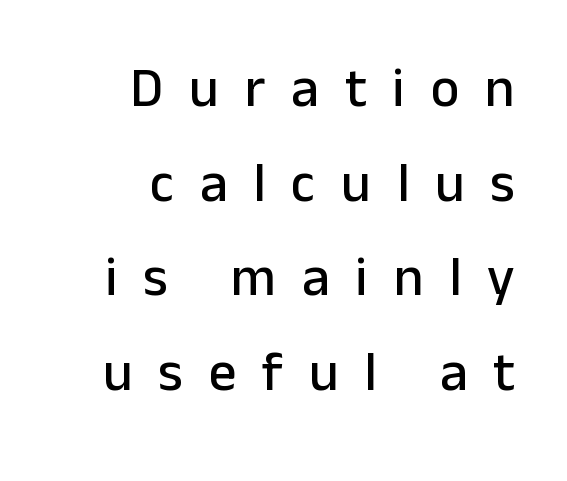
The image shows 55 px sans-serif type, upright; set right-aligned, line spacing 1.72x, unusually wide letter spacing (+0.47 em), not underlined; low stroke contrast and a medium x-height.
